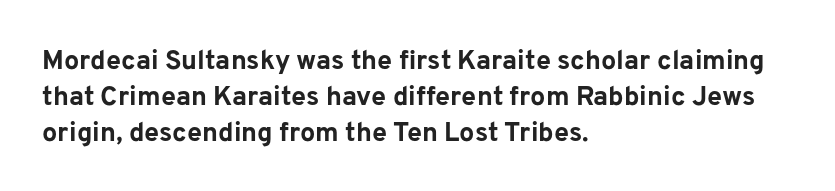
{"italic": "no", "bold": "yes", "underline": "no", "align": "left", "line_spacing": "normal", "line_spacing_ratio": 1.33, "letter_spacing": "normal", "letter_spacing_em": 0.0, "glyph_px": 27}
